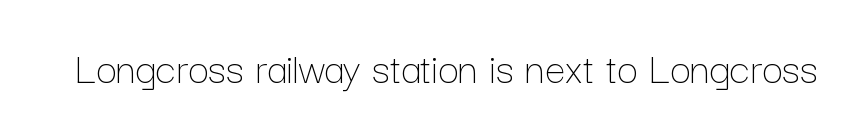
Q: Is the text bold? A: No.
Q: Is the text italic (slanted)? A: No, it is upright.
Q: Is the text underlined? A: No.
Q: Is the spacing between letters normal or unusually wide? A: Normal.
Q: Width (condensed, normal, or wide)? A: Normal.
Q: Stroke contrast? A: Low.
Q: x-height? A: Medium.
Q: Monospaced? A: No.
